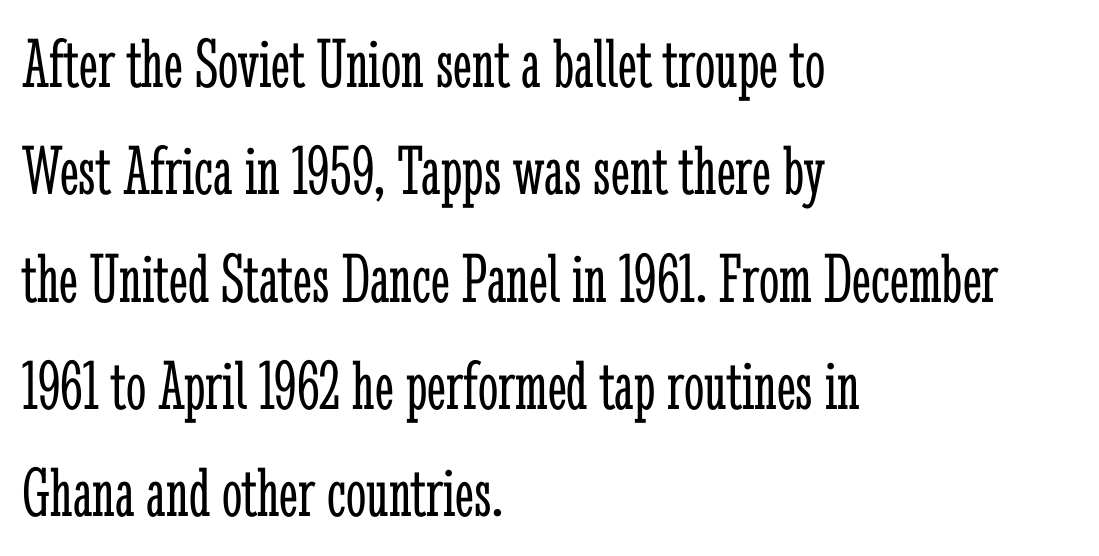
Q: Is the text bold? A: No.
Q: Is the text italic (slanted)? A: No, it is upright.
Q: Is the typeface a serif or a sans-serif typeface? A: Serif.
Q: Is the text underlined? A: No.
Q: How is the paragraph aligned? A: Left-aligned.
Q: Is the spacing between letters normal or unusually wide? A: Normal.
Q: Is the spacing between lines tight, normal or loose? A: Normal.
Q: Width (condensed, normal, or wide)? A: Condensed.
Q: Stroke contrast? A: Low.
Q: x-height? A: Medium.
Q: Monospaced? A: No.
